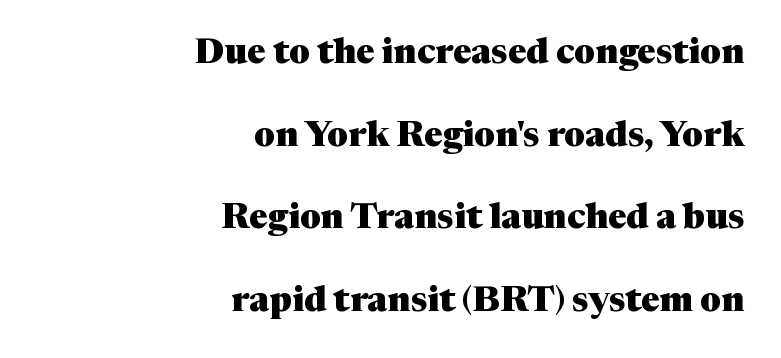
The image shows 35 px heavy serif type, upright; set right-aligned, loose line spacing (2.36x), normal letter spacing, not underlined; medium stroke contrast and a medium x-height.
